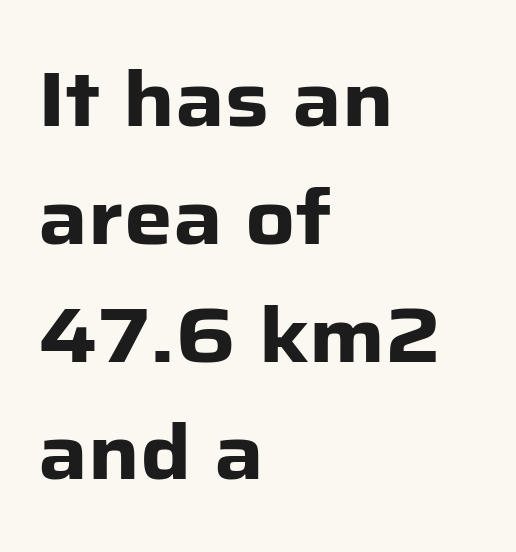
In CSS terms this would be text-align: left. How would I describe the line gaps? Plain and ordinary. This sample uses a sans-serif face. Beneath every word, the page is bare. In terms of weight, the rendering is a true, heavy bold. Inter-character spacing is left at the font's built-in metrics.
